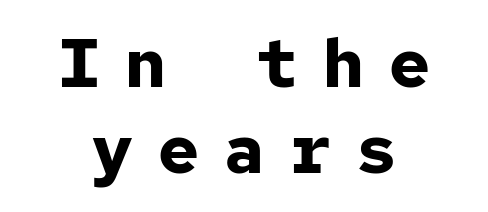
Q: Is the text bold? A: Yes.
Q: Is the text italic (slanted)? A: No, it is upright.
Q: Is the typeface a serif or a sans-serif typeface? A: Sans-serif.
Q: Is the text underlined? A: No.
Q: How is the paragraph aligned? A: Centered.
Q: Is the spacing between letters normal or unusually wide? A: Unusually wide.
Q: Is the spacing between lines tight, normal or loose? A: Normal.
Q: Width (condensed, normal, or wide)? A: Normal.
Q: Stroke contrast? A: Low.
Q: x-height? A: Medium.
Q: Monospaced? A: Yes.
